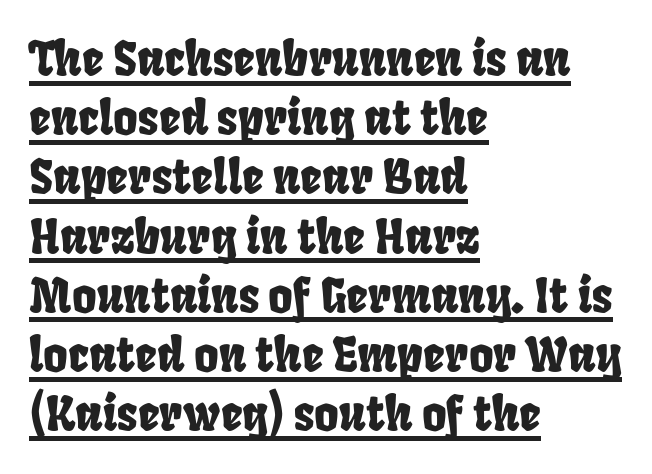
The space between consecutive lines is moderate. A student would call this left alignment; a typographer would say flush left, rag right. The tracking reads as untouched default to a designer's eye. These lines are rendered in a variable-pitch font. Each letter's strokes conclude bluntly, with no projecting serifs. Has an underline been added? It has.
